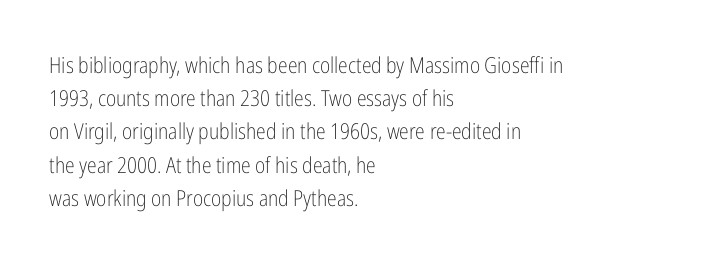
Tall strokes in this sample are plumb rather than angled. Weight: regular or lighter. Tracking value appears to be zero — textbook default spacing. The passage shown stacks its lines at a standard gap. The lines in this sample share a left origin and differ only in where they stop. Anything drawn beneath the words? Only blank space.
